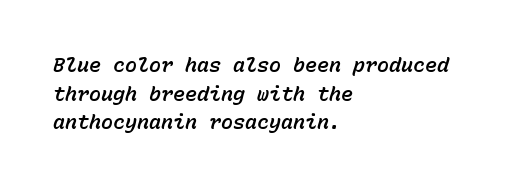
Q: Is the text italic (slanted)? A: Yes, it leans right by about 15 degrees.
Q: Is the text underlined? A: No.
Q: How is the paragraph aligned? A: Left-aligned.
Q: Is the spacing between letters normal or unusually wide? A: Normal.
Q: Is the spacing between lines tight, normal or loose? A: Normal.
